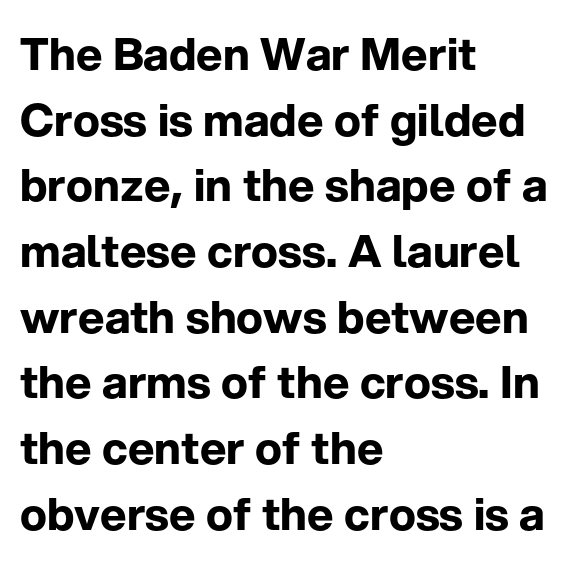
{"serif": "no", "italic": "no", "bold": "yes", "weight": "bold", "width": "normal", "stroke_contrast": "low", "x_height": "medium", "monospaced": "no", "underline": "no", "align": "left", "line_spacing": "normal", "line_spacing_ratio": 1.46, "letter_spacing": "normal", "letter_spacing_em": 0.0, "glyph_px": 45}
